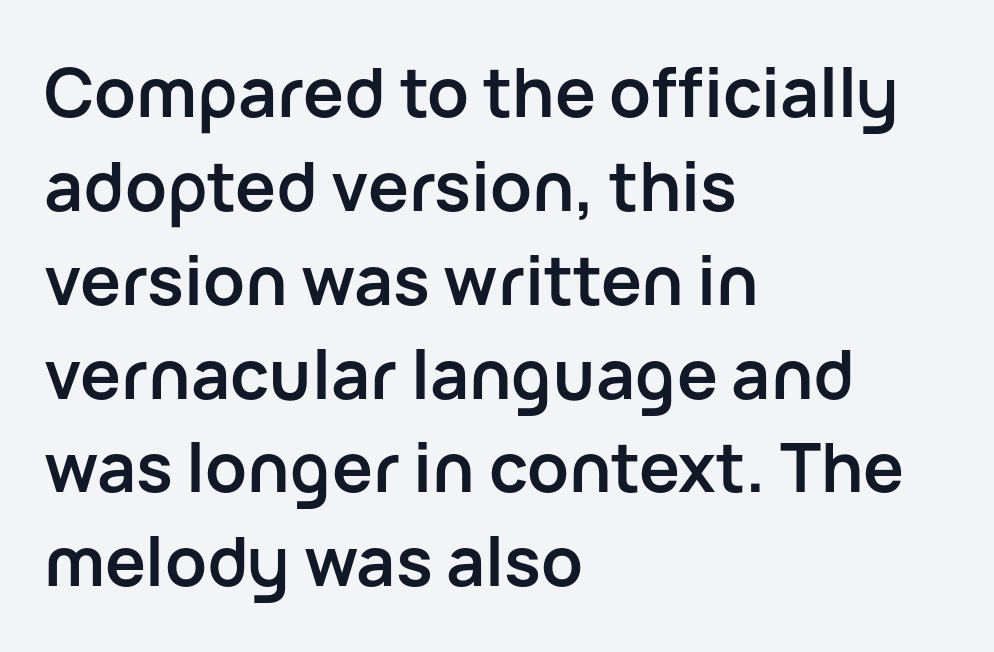
Do the characters align in a grid? No, the font is proportional. Interline gaps are of average width in this sample. The lines in this sample share a left origin and differ only in where they stop. Here the glyphs are tracked normally, forming tight word shapes.
